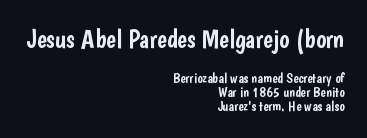
{"italic": "no", "underline": "no", "align": "right", "line_spacing": "tight", "line_spacing_ratio": 0.98, "letter_spacing": "normal", "letter_spacing_em": 0.0, "larger_block": "first", "size_ratio": 1.86, "glyph_px": 26}
